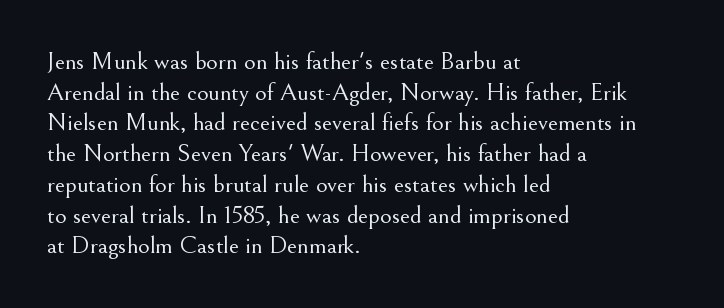
{"italic": "no", "bold": "no", "underline": "no", "align": "left", "line_spacing_ratio": 1.23, "letter_spacing": "normal", "letter_spacing_em": 0.0, "glyph_px": 25}
